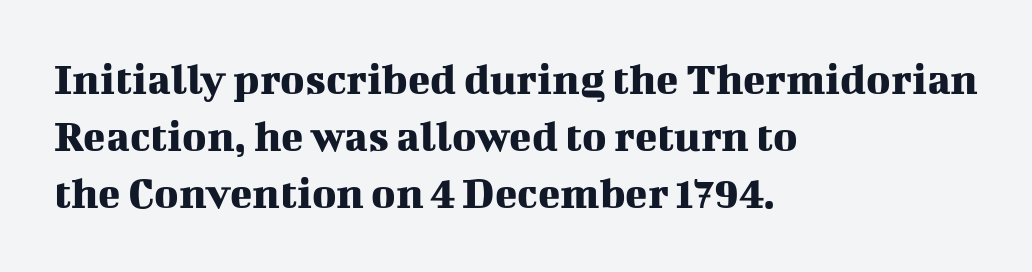
The image shows 46 px serif type, upright; set left-aligned, line spacing 1.24x, normal letter spacing, not underlined; medium stroke contrast and a medium x-height.
